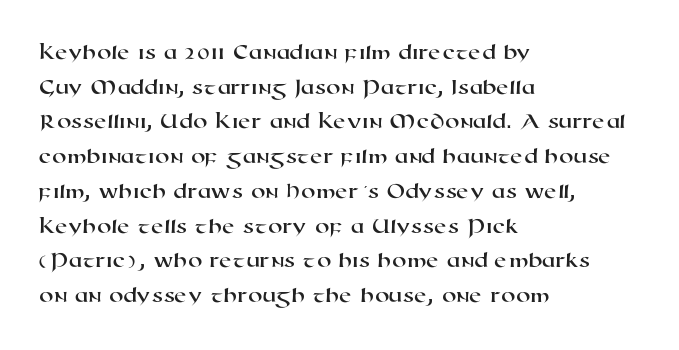
The image shows 23 px text type; set left-aligned, normal line spacing (1.51x), normal letter spacing, not underlined.
